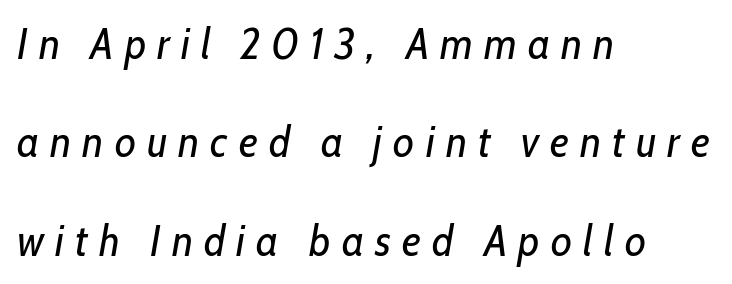
The image shows 43 px regular-weight, condensed type, italic (leaning right); set left-aligned, loose line spacing (2.29x), unusually wide letter spacing (+0.26 em), not underlined; low stroke contrast and a medium x-height.
